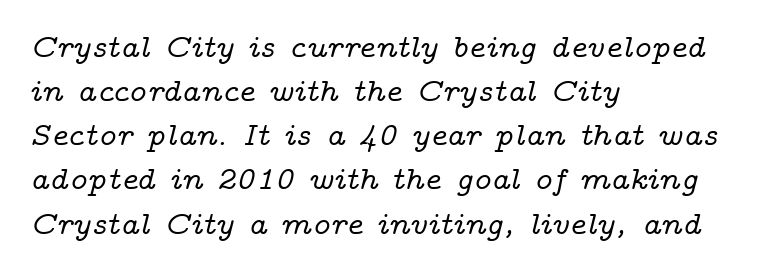
{"serif": "yes", "italic": "yes", "lean": "right", "slant_degrees": 14, "width": "wide", "stroke_contrast": "low", "x_height": "medium", "monospaced": "no", "underline": "no", "align": "left", "line_spacing": "normal", "line_spacing_ratio": 1.38, "letter_spacing": "normal", "letter_spacing_em": 0.0, "glyph_px": 32}
